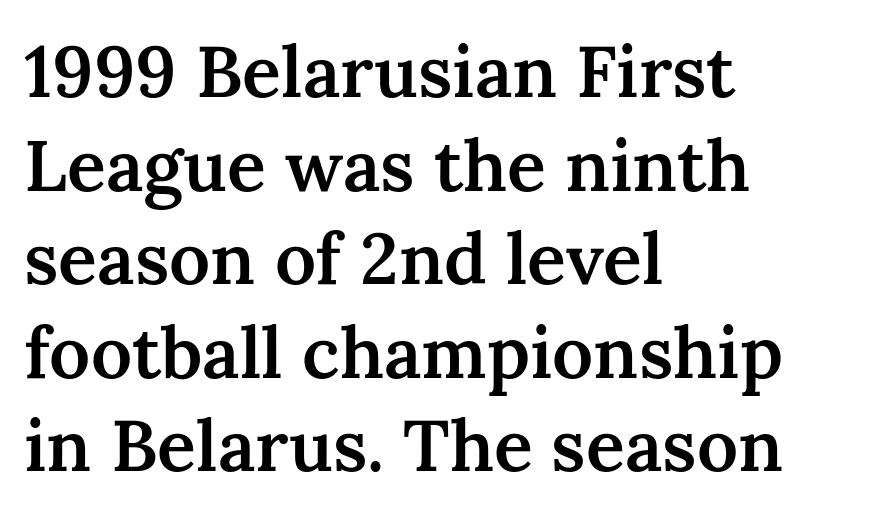
{"serif": "yes", "italic": "no", "bold": "semi", "weight": "semibold", "width": "normal", "stroke_contrast": "medium", "x_height": "medium", "monospaced": "no", "underline": "no", "align": "left", "line_spacing": "normal", "line_spacing_ratio": 1.3, "letter_spacing": "normal", "letter_spacing_em": 0.0, "glyph_px": 72}
